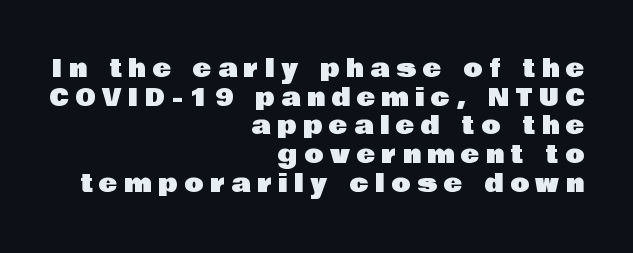
The image shows 25 px text type, upright; set right-aligned, tight line spacing (1.15x), unusually wide letter spacing (+0.27 em), not underlined.
